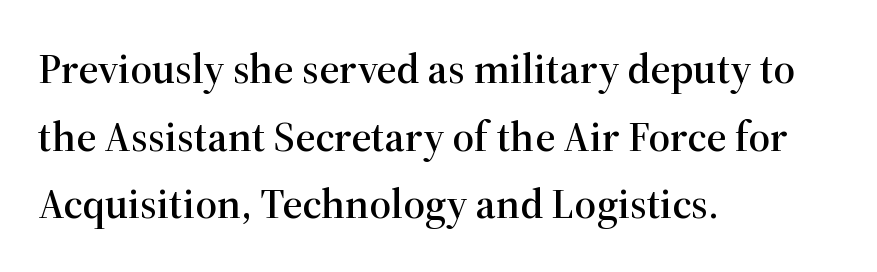
The image shows 43 px serif type, upright; set left-aligned, normal line spacing (1.57x), normal letter spacing, not underlined; high stroke contrast and a medium x-height.
